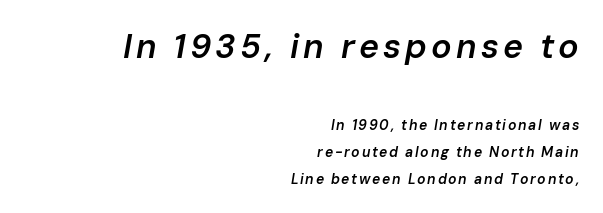
Line endings align vertically; line beginnings do not. Weight check: semibold — heavier than regular, not quite bold. Is this a fixed-width face? No — the glyphs have proportional, varying widths. Observe the lean: these are italic letterforms.
